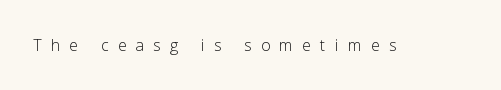
The image shows 21 px text type, upright; set unusually wide letter spacing (+0.44 em), not underlined.
